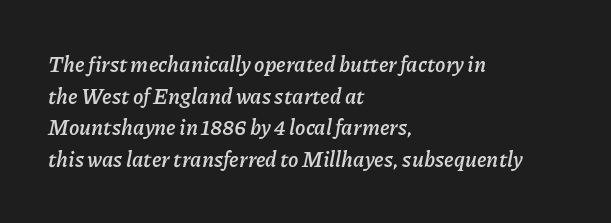
If you drew a ruler down the left edge, every line would touch it. Check under the words: just untouched page. A normal amount of white space separates one row of letters from the next. On the weight axis this lands at bold, roughly 700.
